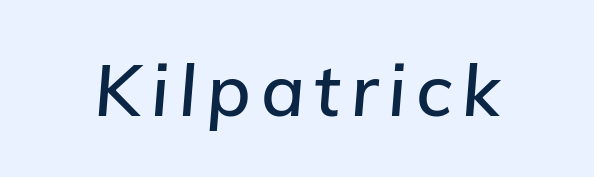
Q: Is the text italic (slanted)? A: Yes, it leans right by about 5 degrees.
Q: Is the text underlined? A: No.
Q: Width (condensed, normal, or wide)? A: Normal.
Q: Stroke contrast? A: Low.
Q: x-height? A: Medium.
Q: Monospaced? A: No.
